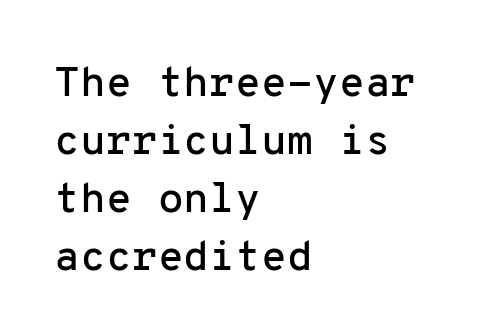
{"serif": "no", "italic": "no", "width": "normal", "stroke_contrast": "low", "x_height": "medium", "monospaced": "yes", "underline": "no", "align": "left", "line_spacing": "normal", "line_spacing_ratio": 1.38, "letter_spacing": "normal", "letter_spacing_em": 0.0, "glyph_px": 42}
